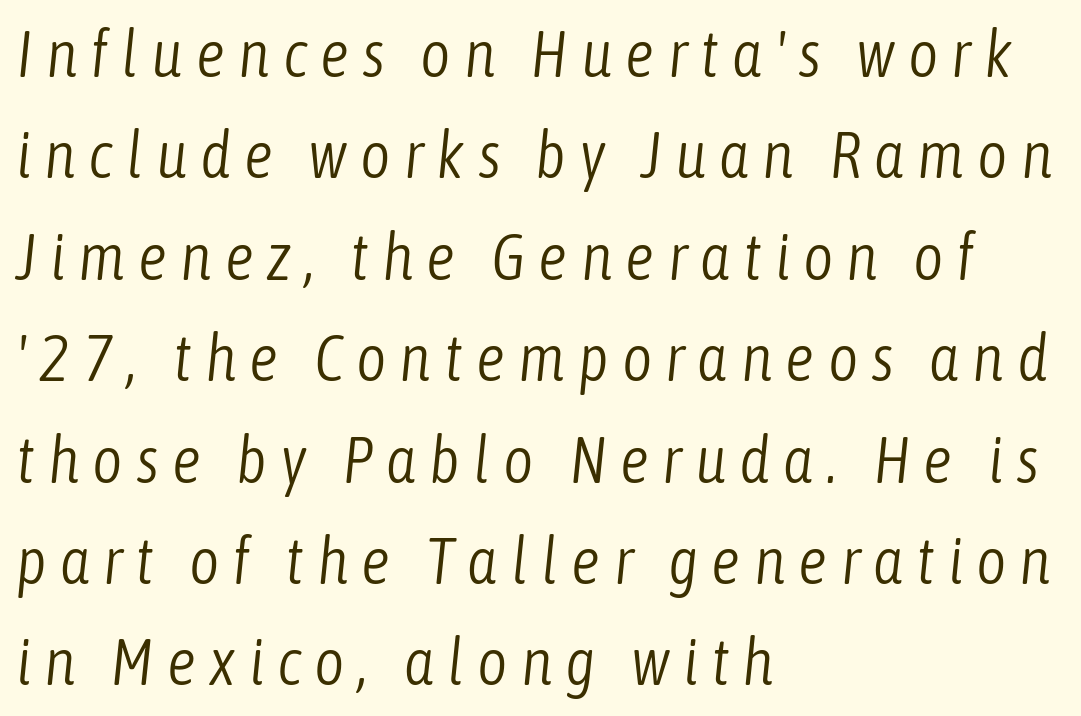
A bare baseline throughout the passage. The face used here is proportionally spaced, like ordinary book or web type. The typeface has the unassuming heft of standard copy or less. Short note: letters widely spaced. Interline gaps are of average width in this sample. It's the slanting kind of type.
